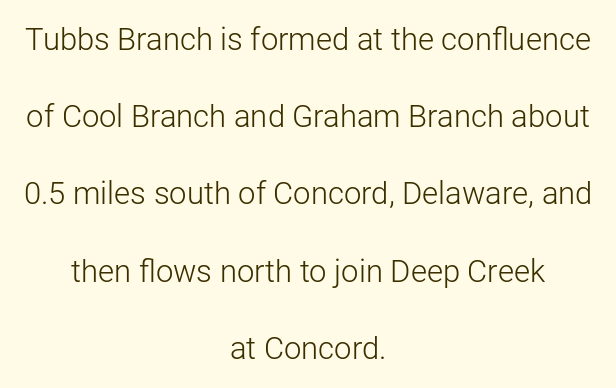
Q: Is the text bold? A: No.
Q: Is the text italic (slanted)? A: No, it is upright.
Q: Is the typeface a serif or a sans-serif typeface? A: Sans-serif.
Q: Is the text underlined? A: No.
Q: How is the paragraph aligned? A: Centered.
Q: Is the spacing between letters normal or unusually wide? A: Normal.
Q: Is the spacing between lines tight, normal or loose? A: Loose.
Q: Width (condensed, normal, or wide)? A: Normal.
Q: Stroke contrast? A: Low.
Q: x-height? A: Medium.
Q: Monospaced? A: No.
